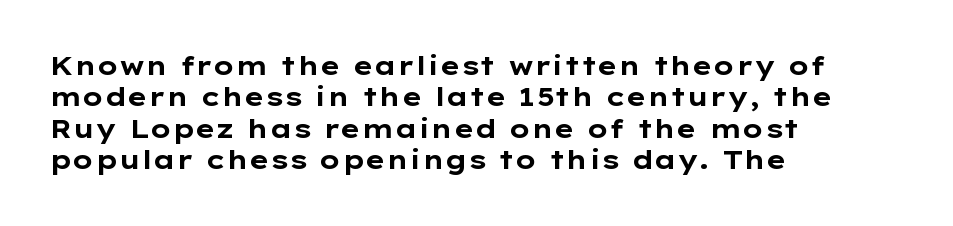
Q: Is the text bold? A: Yes.
Q: Is the text italic (slanted)? A: No, it is upright.
Q: Is the text underlined? A: No.
Q: How is the paragraph aligned? A: Left-aligned.
Q: Is the spacing between letters normal or unusually wide? A: Normal.
